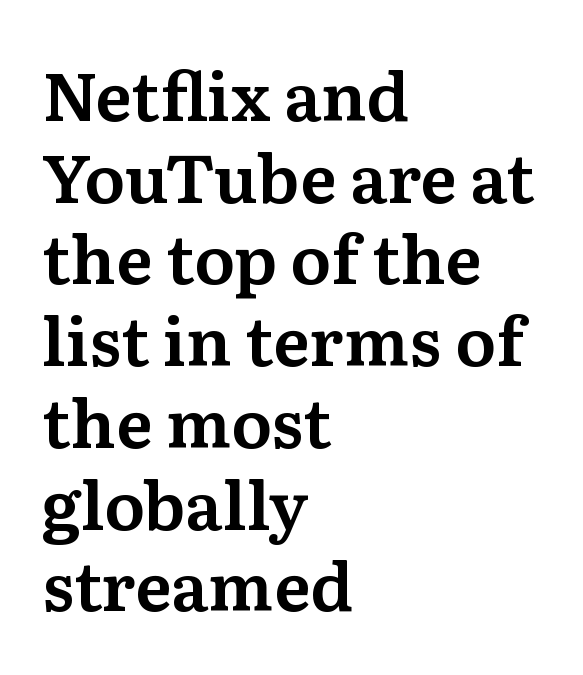
Q: Is the text italic (slanted)? A: No, it is upright.
Q: Is the typeface a serif or a sans-serif typeface? A: Serif.
Q: Is the text underlined? A: No.
Q: How is the paragraph aligned? A: Left-aligned.
Q: Is the spacing between letters normal or unusually wide? A: Normal.
Q: Width (condensed, normal, or wide)? A: Normal.
Q: Stroke contrast? A: Medium.
Q: x-height? A: Medium.
Q: Monospaced? A: No.
